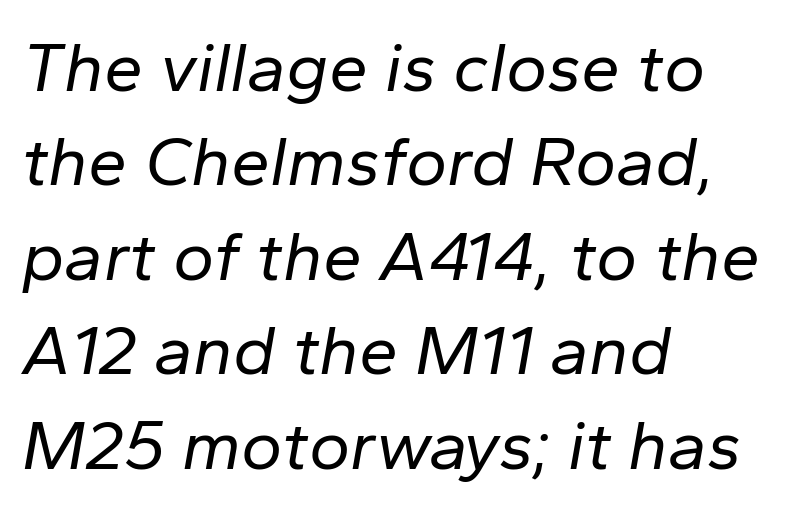
The image shows 70 px regular-weight type, italic (leaning right); set left-aligned, normal line spacing (1.35x), normal letter spacing, not underlined; low stroke contrast and a medium x-height.
